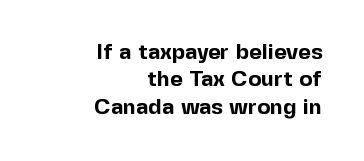
{"italic": "no", "bold": "yes", "underline": "no", "align": "right", "line_spacing": "normal", "line_spacing_ratio": 1.25, "letter_spacing": "normal", "letter_spacing_em": 0.0, "glyph_px": 22}
